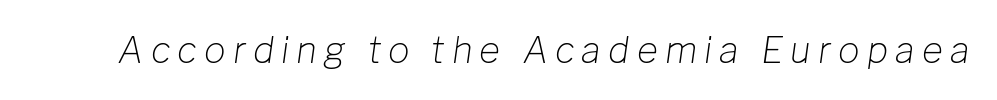
The image shows 36 px light type, italic (leaning right); set unusually wide letter spacing (+0.2 em), not underlined; low stroke contrast and a medium x-height.
